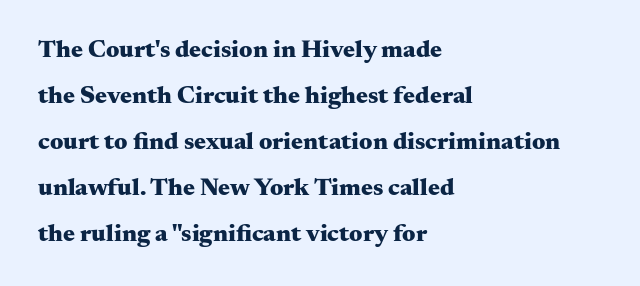
Q: Is the text bold? A: Yes.
Q: Is the text italic (slanted)? A: No, it is upright.
Q: Is the text underlined? A: No.
Q: How is the paragraph aligned? A: Left-aligned.
Q: Is the spacing between letters normal or unusually wide? A: Normal.
